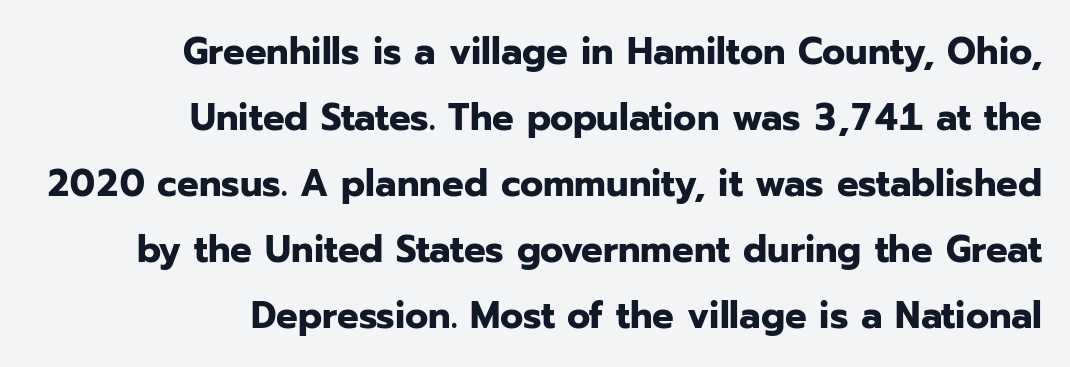
A clean baseline with only descenders dipping below it. Typeset ragged left — the right edge is the straight one. Inter-character spacing is left at the font's built-in metrics. A typesetter would call this proportional, since set widths differ per character. Examine the stroke ends and you'll find no serifs.
